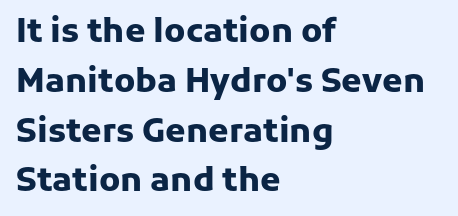
The zone under the glyphs is completely vacant. This block has exactly the height ordinary leading produces. Think of a printed novel: that variable character pitch is what you see here. Posture: vertical. Note: no serifs on the glyphs.
